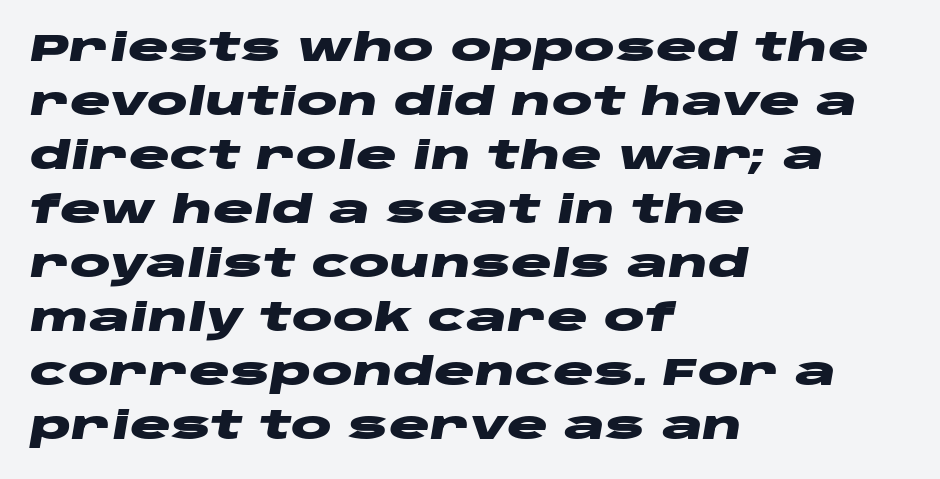
{"italic": "yes", "lean": "right", "slant_degrees": 10, "bold": "yes", "weight": "heavy", "width": "wide", "stroke_contrast": "low", "x_height": "large", "monospaced": "no", "underline": "no", "align": "left", "line_spacing": "normal", "line_spacing_ratio": 1.42, "letter_spacing": "normal", "letter_spacing_em": 0.0, "glyph_px": 38}
